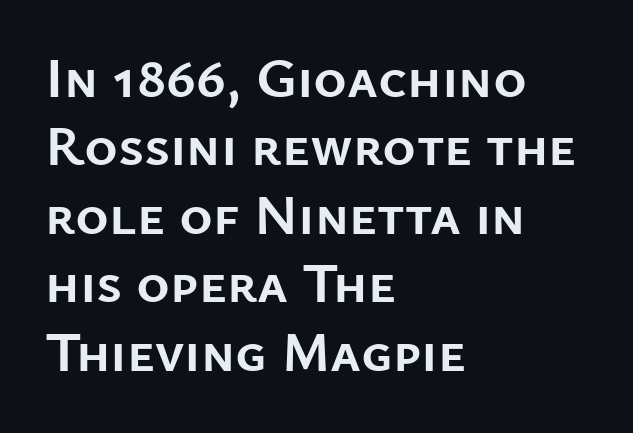
{"serif": "no", "italic": "no", "bold": "yes", "weight": "semibold", "width": "normal", "stroke_contrast": "low", "x_height": "medium", "monospaced": "no", "underline": "no", "align": "left", "line_spacing_ratio": 1.2, "letter_spacing": "normal", "letter_spacing_em": 0.0, "glyph_px": 57}
